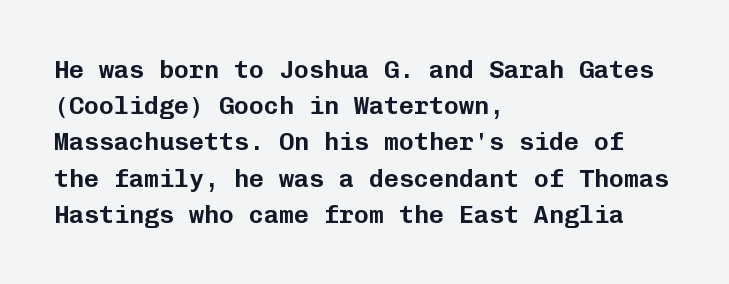
{"italic": "no", "underline": "no", "align": "left", "line_spacing": "normal", "line_spacing_ratio": 1.45, "letter_spacing": "normal", "letter_spacing_em": 0.0, "glyph_px": 25}
